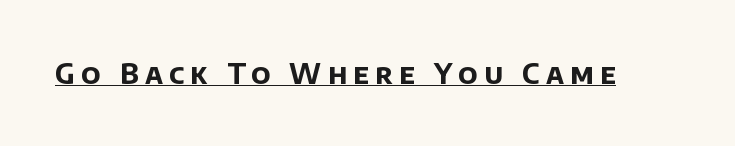
Q: Is the text bold? A: Yes.
Q: Is the typeface a serif or a sans-serif typeface? A: Sans-serif.
Q: Is the text underlined? A: Yes.
Q: Is the spacing between letters normal or unusually wide? A: Unusually wide.
Q: Width (condensed, normal, or wide)? A: Normal.
Q: Stroke contrast? A: Low.
Q: x-height? A: Large.
Q: Monospaced? A: No.
